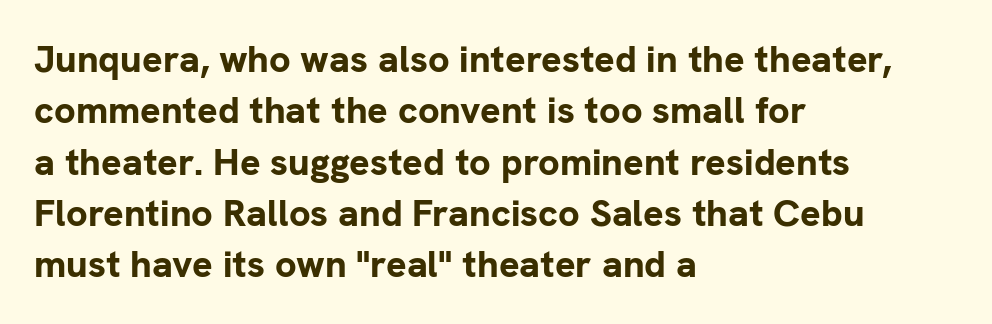
Q: Is the text bold? A: Yes.
Q: Is the text italic (slanted)? A: No, it is upright.
Q: Is the typeface a serif or a sans-serif typeface? A: Sans-serif.
Q: Is the text underlined? A: No.
Q: How is the paragraph aligned? A: Left-aligned.
Q: Is the spacing between letters normal or unusually wide? A: Normal.
Q: Is the spacing between lines tight, normal or loose? A: Normal.
Q: Width (condensed, normal, or wide)? A: Normal.
Q: Stroke contrast? A: Low.
Q: x-height? A: Medium.
Q: Monospaced? A: No.
